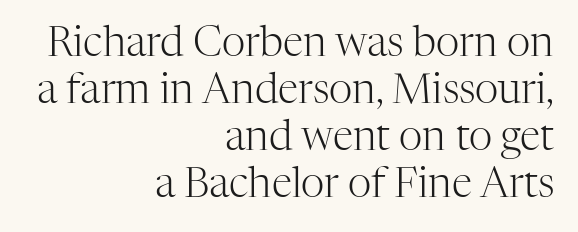
{"serif": "yes", "italic": "no", "bold": "no", "weight": "light", "width": "normal", "stroke_contrast": "high", "x_height": "medium", "monospaced": "no", "underline": "no", "align": "right", "line_spacing": "tight", "line_spacing_ratio": 1.15, "letter_spacing": "normal", "letter_spacing_em": 0.0, "glyph_px": 41}
